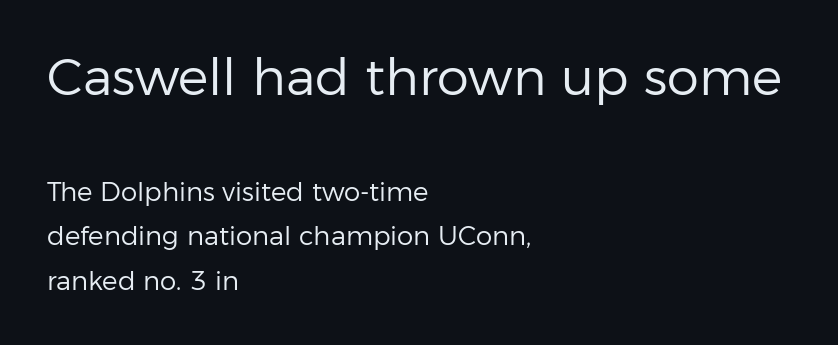
The image shows 51 px regular-weight sans-serif type, upright; set left-aligned, line spacing 1.72x, normal letter spacing, not underlined; the first (top) block is 1.96x larger; low stroke contrast and a medium x-height.
